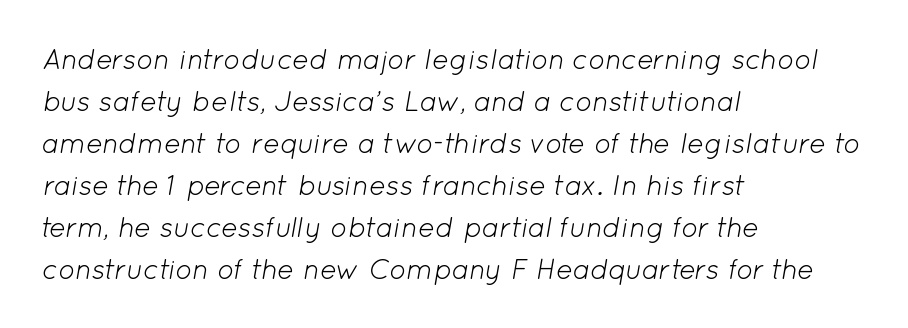
The rendering applies a slant to the glyphs. All the whitespace from short lines collects on the right. Is the type heavy? It reads as light-to-regular instead. The rendering keeps characters at their native spacing.
